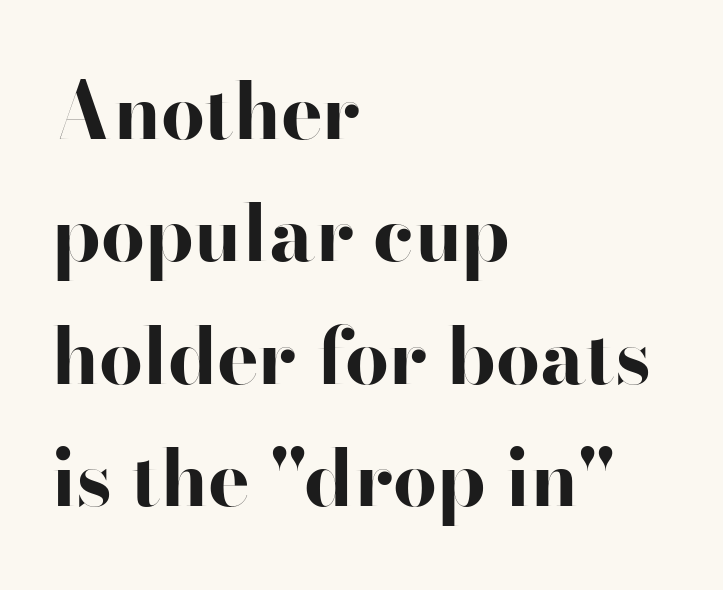
The image shows 78 px bold, wide sans-serif type, upright; set left-aligned, normal line spacing (1.57x), normal letter spacing, not underlined; high stroke contrast and a small x-height.
